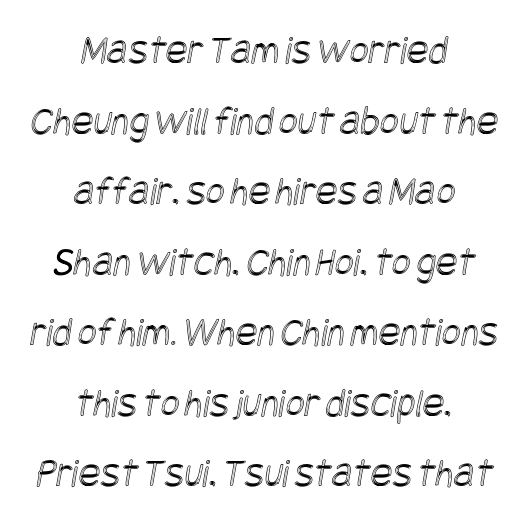
Typeset on center — no edge is straight. The space beneath each line is pristine and unruled. Here the glyphs are tracked normally, forming tight word shapes.
